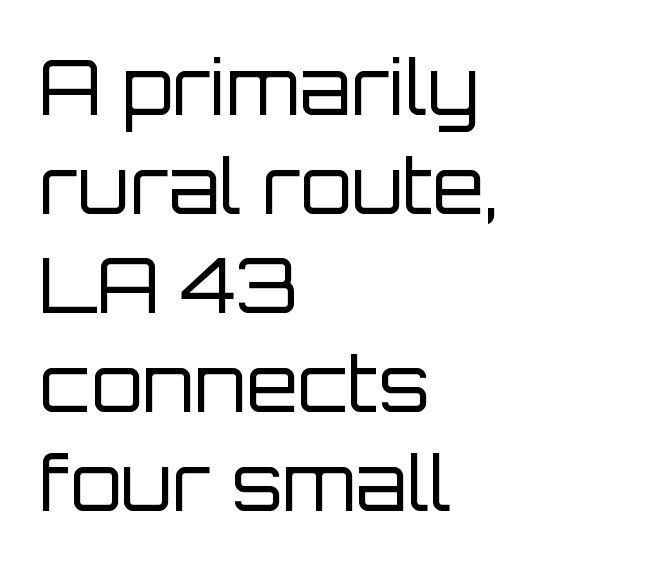
The image shows 75 px regular-weight sans-serif type, upright; set left-aligned, normal line spacing (1.32x), normal letter spacing, not underlined; low stroke contrast and a large x-height.
